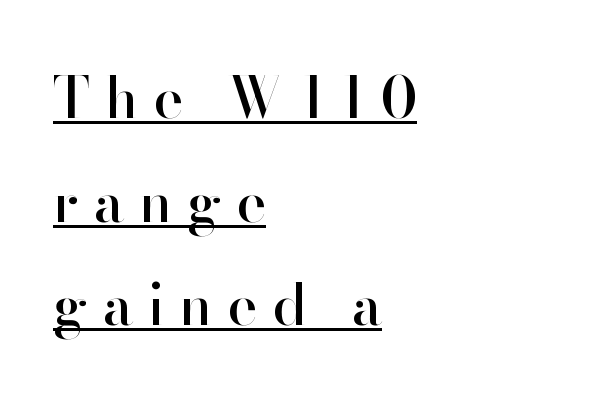
{"serif": "no", "italic": "no", "width": "normal", "stroke_contrast": "high", "x_height": "small", "monospaced": "no", "underline": "yes", "align": "left", "line_spacing_ratio": 1.82, "letter_spacing": "wide", "letter_spacing_em": 0.26, "glyph_px": 57}
